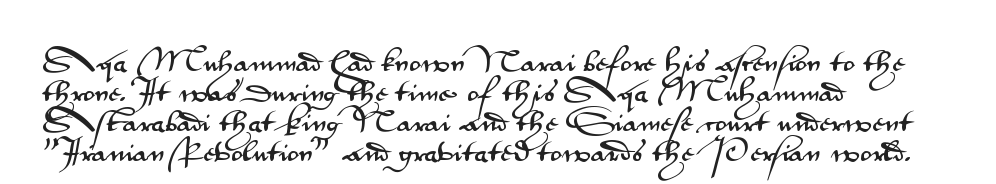
The lines in this sample share a left origin and differ only in where they stop. Tracking here is standard; glyphs follow each other at the usual distance. How would I describe the line gaps? Plain and ordinary.
